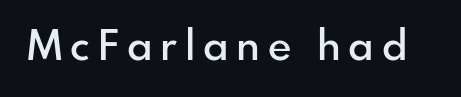
Is the type bold? Partly — it's a semibold, heavier than regular but not fully bold. You could not count columns in this text — the font is proportionally spaced. You can tell from the bare stems that sans-serif type was used. Bare-footed words on every line. Notice how the stems are strictly vertical — no italics here.
